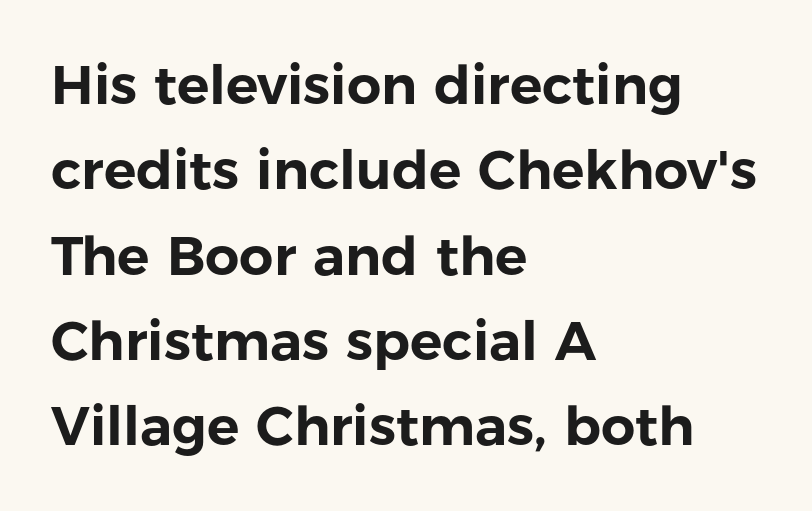
{"serif": "no", "italic": "no", "width": "normal", "stroke_contrast": "low", "x_height": "medium", "monospaced": "no", "underline": "no", "align": "left", "line_spacing": "normal", "line_spacing_ratio": 1.58, "letter_spacing": "normal", "letter_spacing_em": 0.0, "glyph_px": 54}
